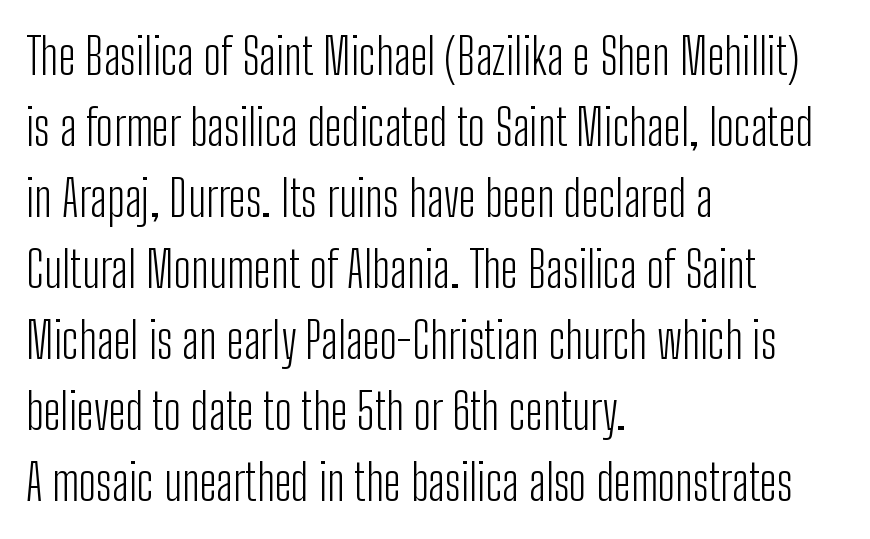
The image shows 49 px light, condensed sans-serif type, upright; set left-aligned, normal line spacing (1.45x), normal letter spacing, not underlined; low stroke contrast and a medium x-height.
